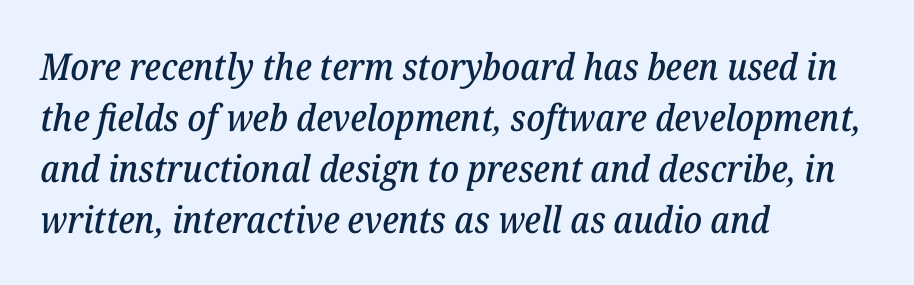
Q: Is the text italic (slanted)? A: Yes, it leans right by about 12 degrees.
Q: Is the typeface a serif or a sans-serif typeface? A: Serif.
Q: Is the text underlined? A: No.
Q: How is the paragraph aligned? A: Left-aligned.
Q: Is the spacing between letters normal or unusually wide? A: Normal.
Q: Is the spacing between lines tight, normal or loose? A: Normal.
Q: Width (condensed, normal, or wide)? A: Normal.
Q: Stroke contrast? A: Low.
Q: x-height? A: Medium.
Q: Monospaced? A: No.
